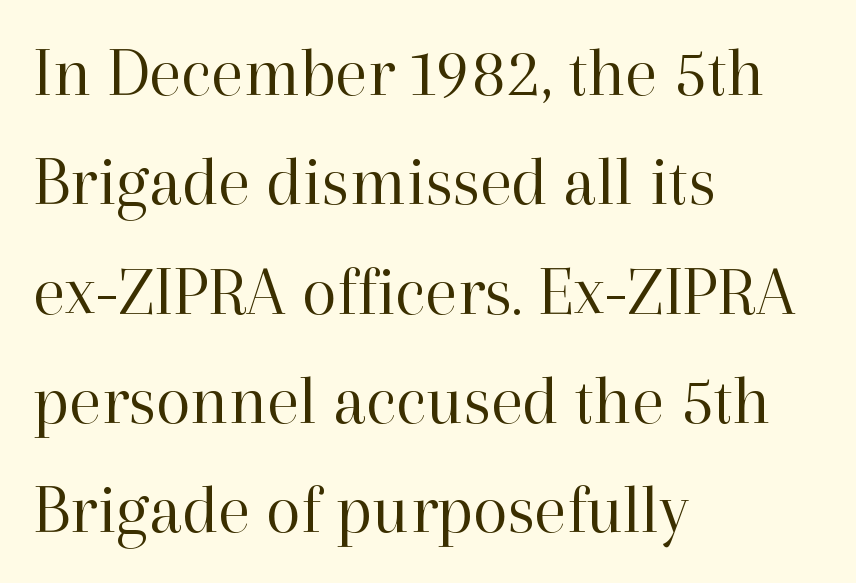
The passage shown is typeset with a serif family. Baseline-to-baseline distance is the conventional proportion of letter height. When letters stand straight like this, we call the style roman or upright. You could not count columns in this text — the font is proportionally spaced.
